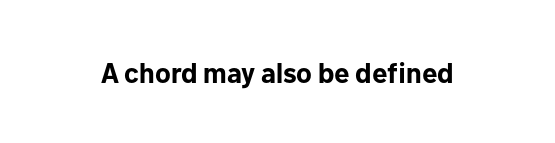
The image shows 28 px bold sans-serif type, upright; set normal letter spacing, not underlined; low stroke contrast and a medium x-height.
